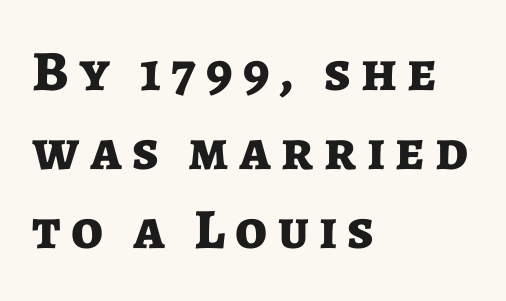
A typesetter would call this proportional, since set widths differ per character. Check under the words: just untouched page. The rendering shows plain stroke endings on the letterforms — a sans-serif design. Line spacing here is normal.
